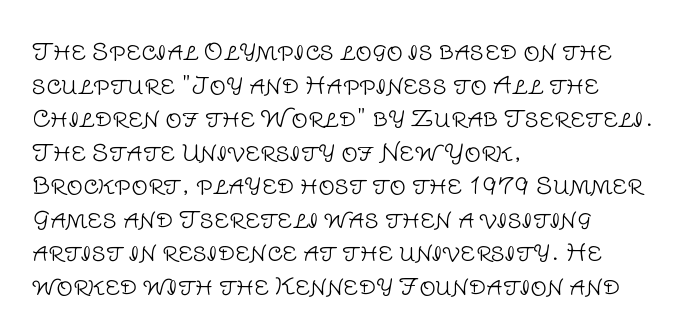
The image shows 23 px text type; set left-aligned, normal line spacing (1.46x), normal letter spacing, not underlined.
